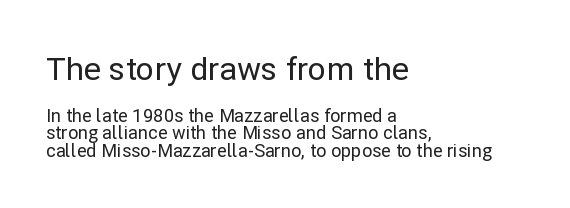
The image shows 32 px sans-serif type, upright; set left-aligned, tight line spacing (0.97x), normal letter spacing, not underlined; the first (top) block is 1.78x larger; low stroke contrast and a medium x-height.
